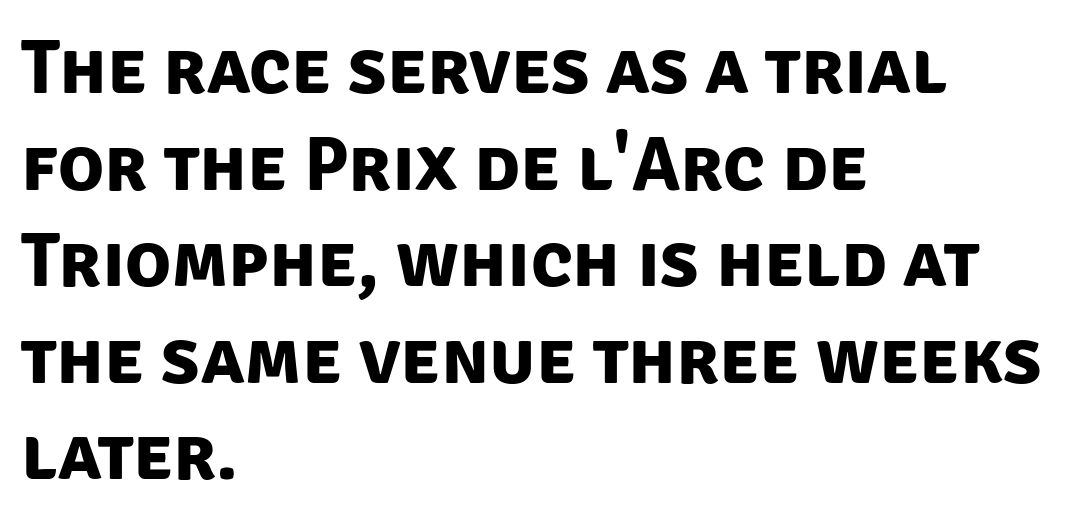
{"serif": "no", "bold": "yes", "weight": "bold", "width": "normal", "stroke_contrast": "low", "x_height": "large", "monospaced": "no", "underline": "no", "align": "left", "line_spacing": "normal", "line_spacing_ratio": 1.27, "letter_spacing": "normal", "letter_spacing_em": 0.0, "glyph_px": 76}
